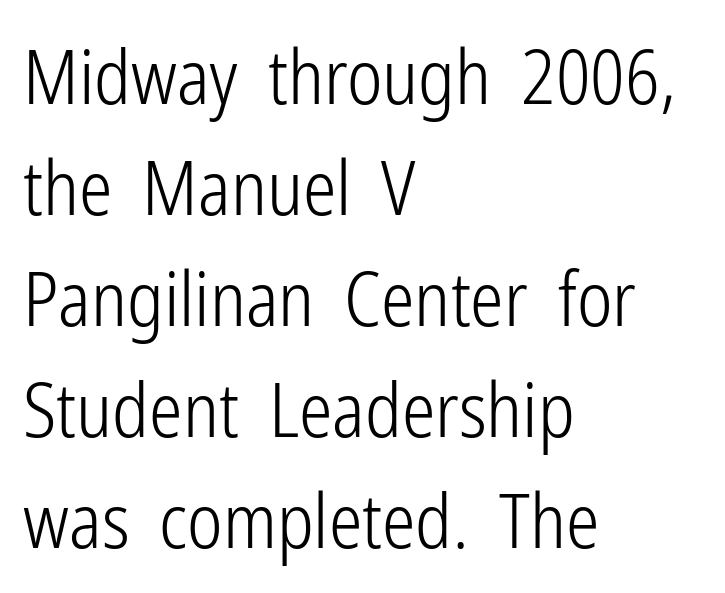
{"serif": "no", "italic": "no", "bold": "no", "weight": "light", "width": "condensed", "stroke_contrast": "low", "x_height": "medium", "monospaced": "no", "underline": "no", "align": "left", "line_spacing": "normal", "line_spacing_ratio": 1.48, "letter_spacing": "normal", "letter_spacing_em": 0.0, "glyph_px": 75}
